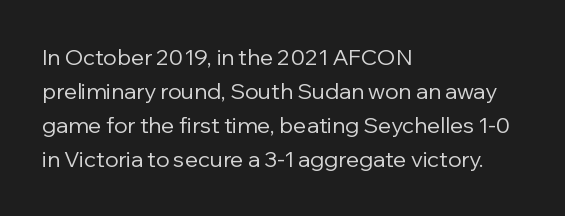
Caption: multi-line text, flush left, ragged right. Rendered with straight, roman letterforms. Beneath every word, the page is bare. Weight: not bold — regular or lighter. Nobody touched the tracking dial on this one. Vertically, the passage feels balanced, rows spaced as you'd expect.
